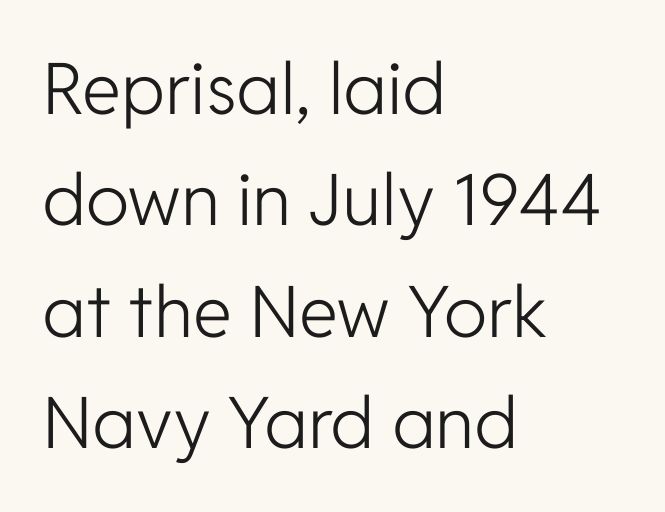
{"serif": "no", "italic": "no", "bold": "no", "weight": "light", "width": "normal", "stroke_contrast": "low", "x_height": "medium", "monospaced": "no", "underline": "no", "align": "left", "line_spacing": "normal", "line_spacing_ratio": 1.57, "letter_spacing": "normal", "letter_spacing_em": 0.0, "glyph_px": 71}
